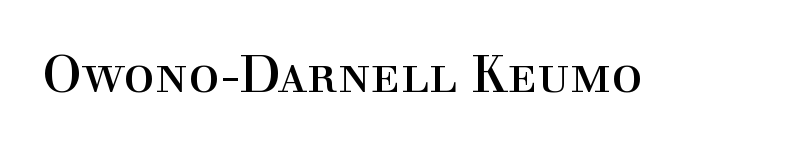
The letters stand upright; this is a roman face. This is not heavy type; no bold has been used. Yep, those are serifs on the letters. Each letter keeps its own natural width here, so spacing adapts to shape. Unmarked baselines from the first word to the last. The horizontal fit of the characters is conventional and even.
